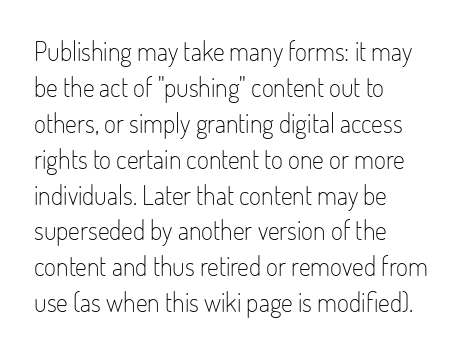
The characters are drawn with everyday or finer stroke widths. Line beginnings align vertically; line endings do not. Rule under the text: the space is simply empty. Words appear dense and cohesive because spacing is normal. Whoever set this chose a conventional vertical rhythm. Rendered with straight, roman letterforms.
